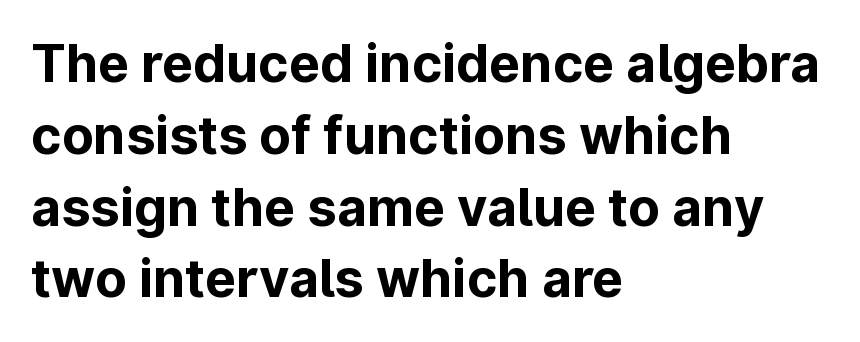
Weight check: bold — yes, fully. Check the space under the baseline: it is left empty. A typesetter would call this leading conventional body-copy spacing. Teacher's note: observe the even left margin — that is flush-left alignment. How are the letters spaced? Ordinarily, with no added tracking.
